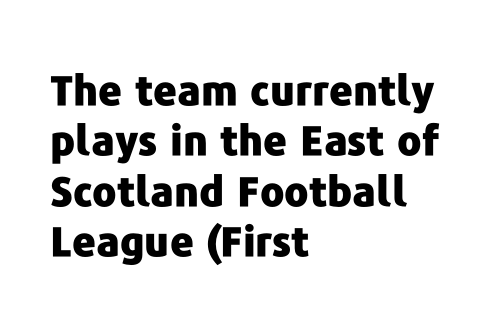
Looks like regular typesetting: each glyph gets only the width it needs. The text block is weighted toward the left margin, trailing off unevenly rightward. Quick note: not italic, upright. The glyphs in this specimen are sans serif. These lines carry a lot of weight — the face is fully bold.
